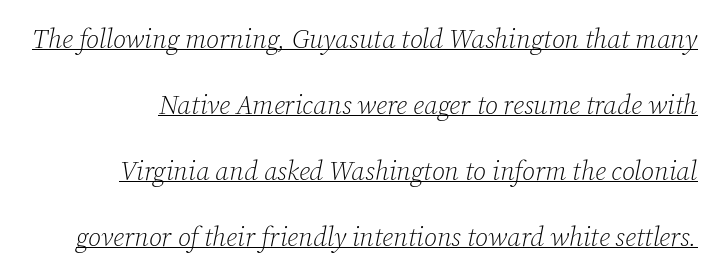
The image shows 27 px text type, italic (leaning right); set loose line spacing (2.44x), normal letter spacing, underlined.
